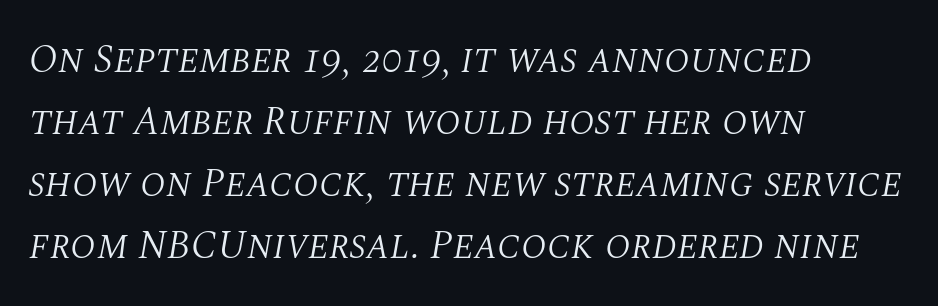
Q: Is the text bold? A: No.
Q: Is the text italic (slanted)? A: Yes, it leans right by about 10 degrees.
Q: Is the typeface a serif or a sans-serif typeface? A: Serif.
Q: Is the text underlined? A: No.
Q: How is the paragraph aligned? A: Left-aligned.
Q: Is the spacing between letters normal or unusually wide? A: Normal.
Q: Is the spacing between lines tight, normal or loose? A: Normal.
Q: Width (condensed, normal, or wide)? A: Normal.
Q: Stroke contrast? A: Medium.
Q: x-height? A: Large.
Q: Monospaced? A: No.
